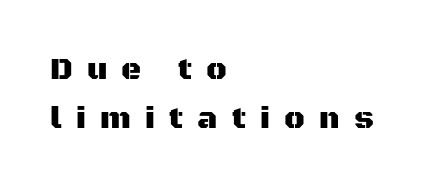
{"serif": "no", "italic": "no", "width": "normal", "stroke_contrast": "medium", "x_height": "large", "monospaced": "no", "underline": "no", "align": "left", "line_spacing": "normal", "line_spacing_ratio": 1.59, "letter_spacing": "wide", "letter_spacing_em": 0.46, "glyph_px": 31}
